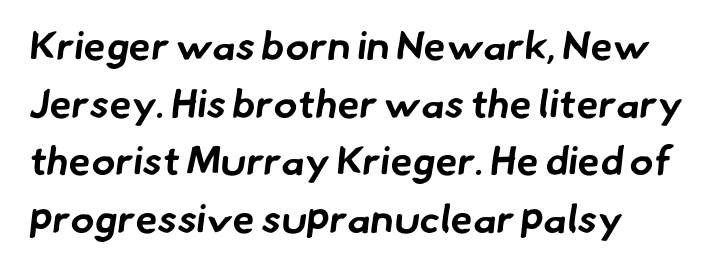
Q: Is the text bold? A: Yes.
Q: Is the typeface a serif or a sans-serif typeface? A: Sans-serif.
Q: Is the text underlined? A: No.
Q: How is the paragraph aligned? A: Left-aligned.
Q: Is the spacing between letters normal or unusually wide? A: Normal.
Q: Is the spacing between lines tight, normal or loose? A: Normal.
Q: Width (condensed, normal, or wide)? A: Normal.
Q: Stroke contrast? A: Low.
Q: x-height? A: Small.
Q: Monospaced? A: No.
